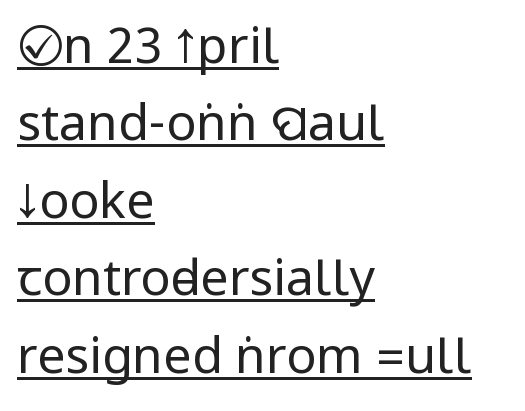
The image shows 50 px regular-weight, condensed sans-serif type, upright; set left-aligned, normal line spacing (1.55x), normal letter spacing, underlined; low stroke contrast.
